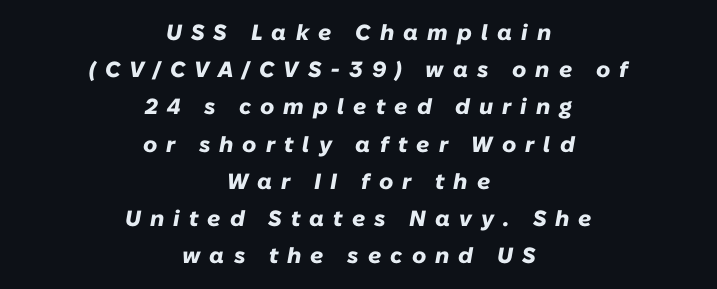
The image shows 22 px bold type, italic (leaning right); set centered, normal line spacing (1.69x), unusually wide letter spacing (+0.41 em), not underlined.
